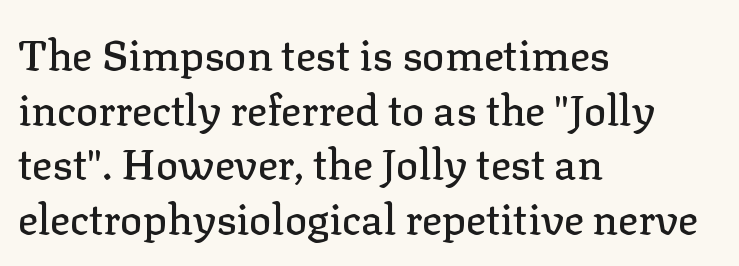
{"serif": "yes", "italic": "no", "width": "normal", "stroke_contrast": "low", "x_height": "medium", "monospaced": "no", "underline": "no", "align": "left", "line_spacing": "normal", "line_spacing_ratio": 1.3, "letter_spacing": "normal", "letter_spacing_em": 0.0, "glyph_px": 42}
